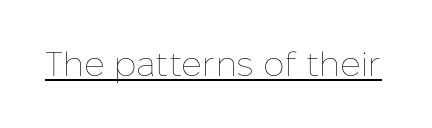
{"italic": "no", "bold": "no", "weight": "thin", "width": "normal", "stroke_contrast": "low", "x_height": "medium", "monospaced": "no", "underline": "yes", "letter_spacing": "normal", "letter_spacing_em": 0.0, "glyph_px": 34}
